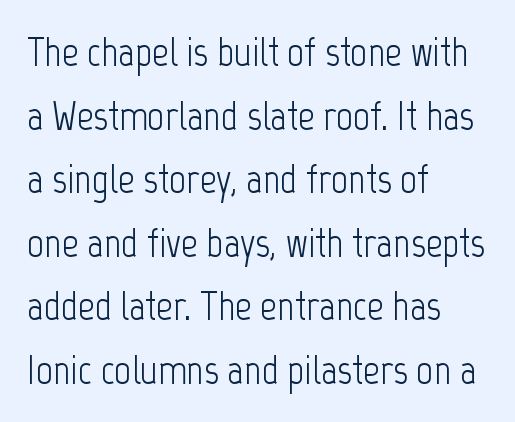
Q: Is the text bold? A: No.
Q: Is the text italic (slanted)? A: No, it is upright.
Q: Is the typeface a serif or a sans-serif typeface? A: Sans-serif.
Q: Is the text underlined? A: No.
Q: How is the paragraph aligned? A: Left-aligned.
Q: Is the spacing between letters normal or unusually wide? A: Normal.
Q: Is the spacing between lines tight, normal or loose? A: Normal.
Q: Width (condensed, normal, or wide)? A: Condensed.
Q: Stroke contrast? A: Low.
Q: x-height? A: Medium.
Q: Monospaced? A: No.
